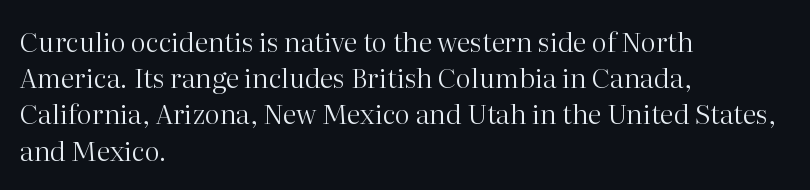
The image shows 27 px text type, upright; set left-aligned, normal line spacing (1.34x), normal letter spacing, not underlined.
